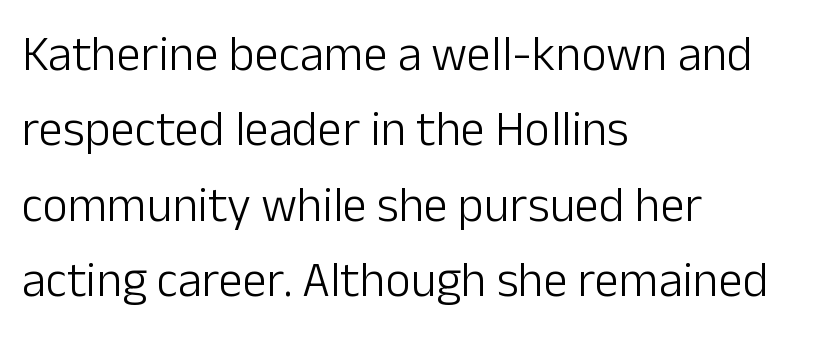
Q: Is the text bold? A: No.
Q: Is the text italic (slanted)? A: No, it is upright.
Q: Is the typeface a serif or a sans-serif typeface? A: Sans-serif.
Q: Is the text underlined? A: No.
Q: How is the paragraph aligned? A: Left-aligned.
Q: Is the spacing between letters normal or unusually wide? A: Normal.
Q: Is the spacing between lines tight, normal or loose? A: Normal.
Q: Width (condensed, normal, or wide)? A: Normal.
Q: Stroke contrast? A: Low.
Q: x-height? A: Medium.
Q: Monospaced? A: No.
